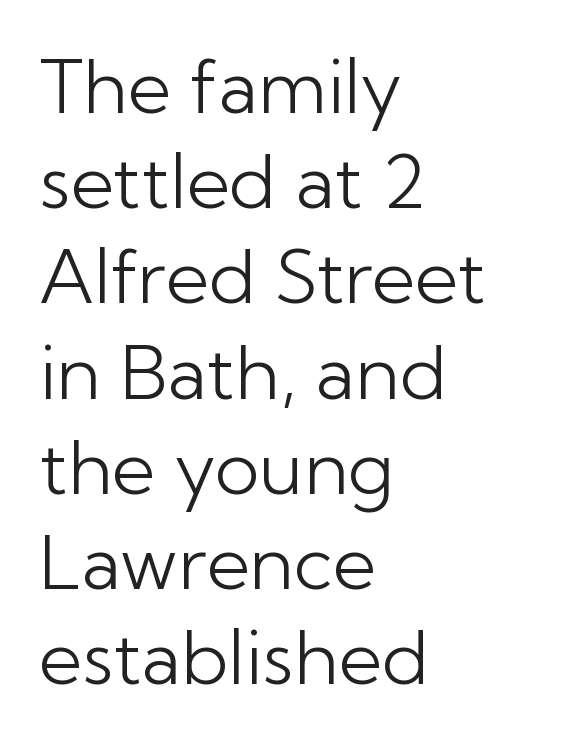
{"serif": "no", "italic": "no", "bold": "no", "weight": "light", "width": "normal", "stroke_contrast": "low", "x_height": "medium", "monospaced": "no", "underline": "no", "align": "left", "line_spacing": "normal", "line_spacing_ratio": 1.27, "letter_spacing": "normal", "letter_spacing_em": 0.0, "glyph_px": 75}
